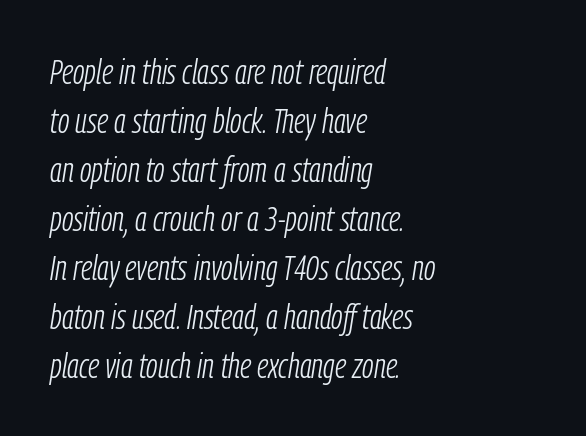
Standard letterfit; no display-style spreading of the glyphs. Stroke mass is kept to a normal reading level or below. Character widths vary here, with narrow letters taking less room than wide ones. Notice how the stems are inclined rather than vertical — that's the hallmark of italics. Compared with a centered layout, this one pins lines to the left instead. Just letters on the line, the space beneath them empty.
